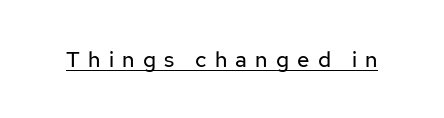
The image shows 22 px text type, upright; set unusually wide letter spacing (+0.37 em), underlined.
